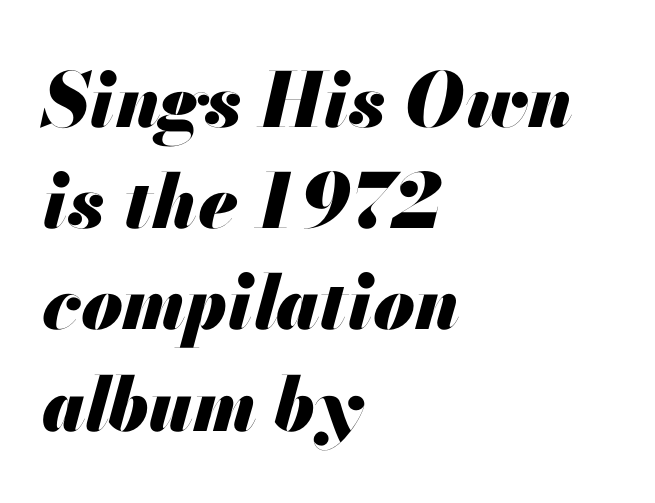
Observe the ordinary spacing: letters are neighbours, not strangers. The lines sit at an ordinary, default distance from one another. The rendering applies a slant to the glyphs. You'd pick this weight for a headline — it's a proper bold. Teacher's note: observe the even left margin — that is flush-left alignment.
